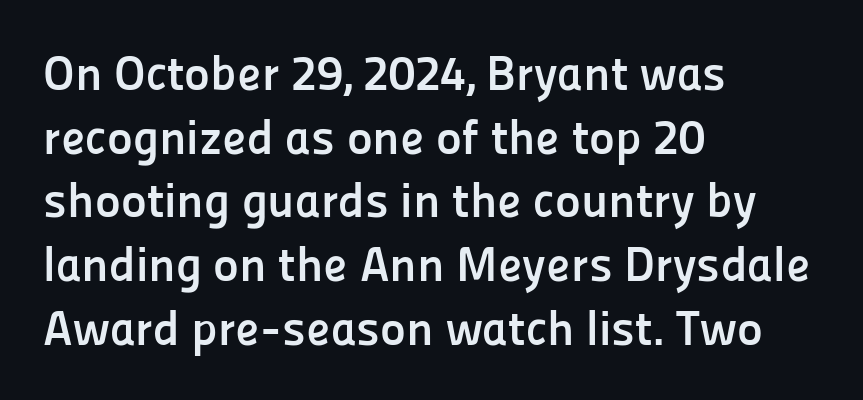
Q: Is the text bold? A: Yes.
Q: Is the text italic (slanted)? A: No, it is upright.
Q: Is the typeface a serif or a sans-serif typeface? A: Sans-serif.
Q: Is the text underlined? A: No.
Q: How is the paragraph aligned? A: Left-aligned.
Q: Is the spacing between letters normal or unusually wide? A: Normal.
Q: Is the spacing between lines tight, normal or loose? A: Normal.
Q: Width (condensed, normal, or wide)? A: Normal.
Q: Stroke contrast? A: Low.
Q: x-height? A: Medium.
Q: Monospaced? A: No.
